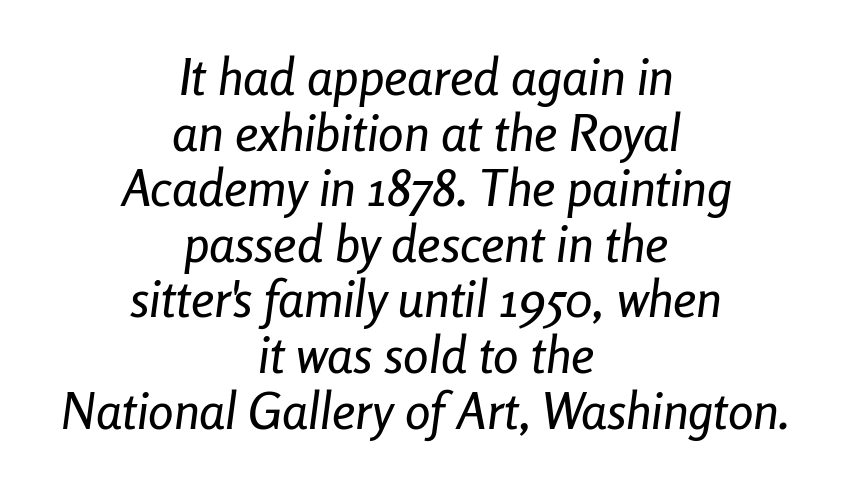
Q: Is the text italic (slanted)? A: Yes, it leans right by about 8 degrees.
Q: Is the text underlined? A: No.
Q: How is the paragraph aligned? A: Centered.
Q: Is the spacing between letters normal or unusually wide? A: Normal.
Q: Is the spacing between lines tight, normal or loose? A: Tight.
Q: Width (condensed, normal, or wide)? A: Condensed.
Q: Stroke contrast? A: Low.
Q: x-height? A: Medium.
Q: Monospaced? A: No.
